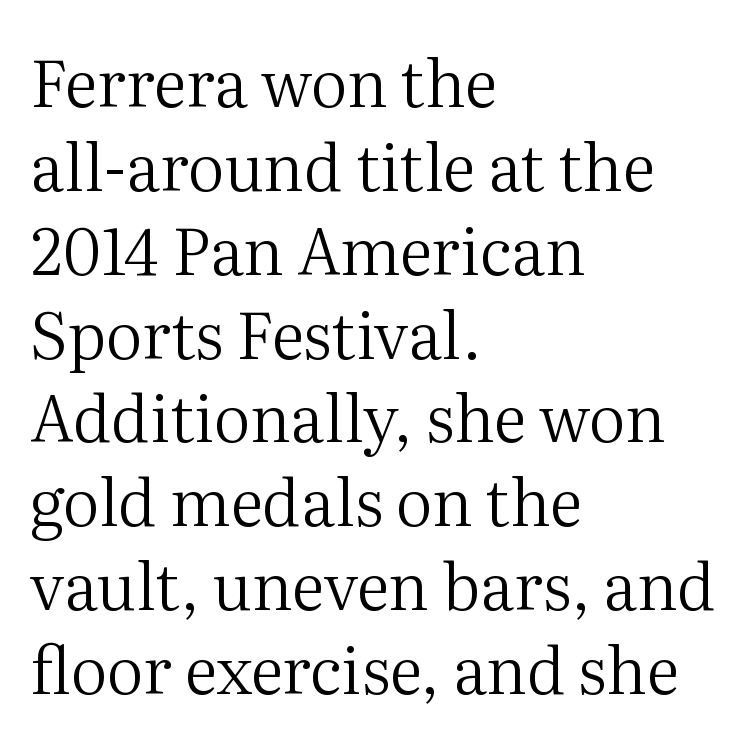
The image shows 65 px regular-weight serif type, upright; set left-aligned, normal line spacing (1.29x), normal letter spacing, not underlined; medium stroke contrast and a medium x-height.
